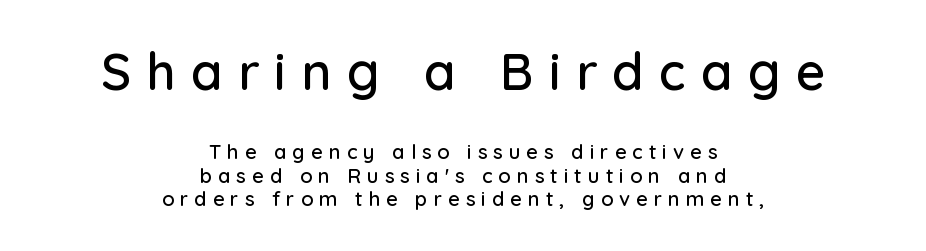
{"serif": "no", "italic": "no", "width": "normal", "stroke_contrast": "low", "x_height": "medium", "monospaced": "no", "underline": "no", "align": "center", "line_spacing_ratio": 1.17, "letter_spacing": "wide", "letter_spacing_em": 0.3, "larger_block": "first", "size_ratio": 2.55, "glyph_px": 51}
